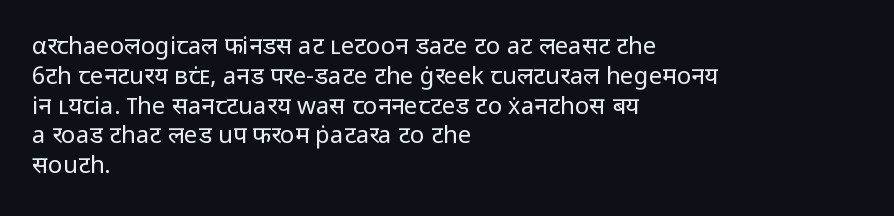
If you drew a line through each stem, it would be perfectly vertical. Tracking value appears to be zero — textbook default spacing. The rag falls on the right side of this text block. The face looks like a standard text weight, possibly lighter. The string is rendered with underlining switched off.
